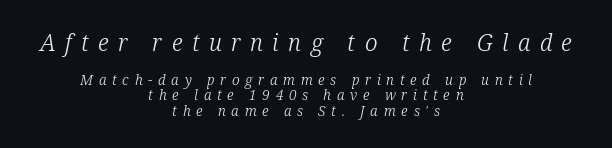
The image shows 23 px text type, italic (leaning right); set centered, tight line spacing (1.11x), unusually wide letter spacing (+0.41 em), not underlined; the first (top) block is 1.64x larger.
